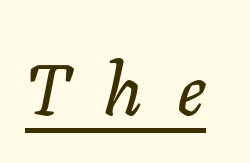
This sample carries an underscore along the baseline area. An italicized treatment has been applied to the whole sample. The type is letterspaced generously, with wide tracking. Note the varied advance widths — an 'i' is clearly narrower than an 'm'.
